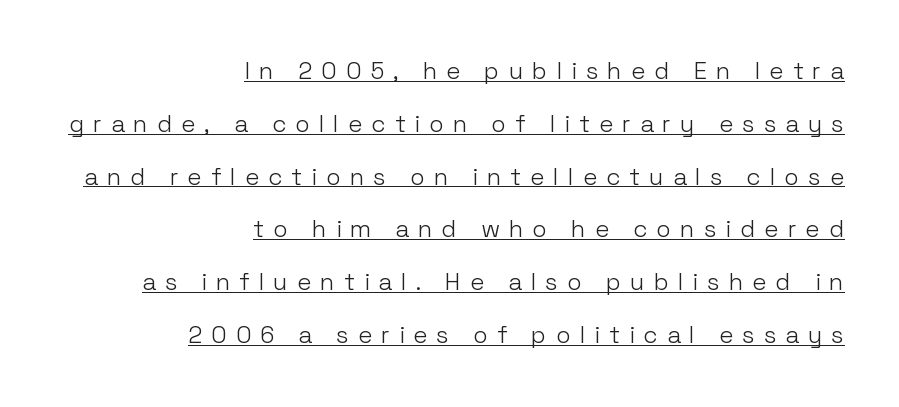
The image shows 24 px text type, upright; set right-aligned, loose line spacing (2.2x), unusually wide letter spacing (+0.37 em), underlined.
